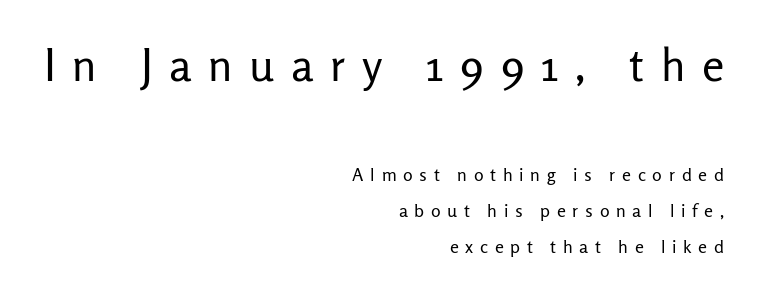
{"serif": "no", "italic": "no", "bold": "no", "weight": "regular", "width": "normal", "stroke_contrast": "low", "x_height": "medium", "monospaced": "no", "underline": "no", "align": "right", "line_spacing": "loose", "line_spacing_ratio": 2.0, "letter_spacing": "wide", "letter_spacing_em": 0.37, "larger_block": "first", "size_ratio": 2.5, "glyph_px": 45}
